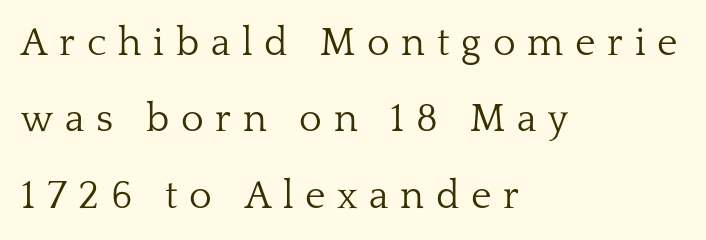
Q: Is the text bold? A: No.
Q: Is the text italic (slanted)? A: No, it is upright.
Q: Is the typeface a serif or a sans-serif typeface? A: Serif.
Q: Is the text underlined? A: No.
Q: How is the paragraph aligned? A: Left-aligned.
Q: Is the spacing between letters normal or unusually wide? A: Unusually wide.
Q: Is the spacing between lines tight, normal or loose? A: Loose.
Q: Width (condensed, normal, or wide)? A: Normal.
Q: Stroke contrast? A: Low.
Q: x-height? A: Medium.
Q: Monospaced? A: No.
